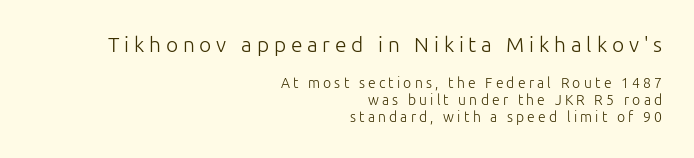
The image shows 21 px text type, upright; set right-aligned, line spacing 1.2x, unusually wide letter spacing (+0.23 em), not underlined; the first (top) block is 1.5x larger.
